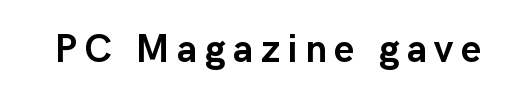
The image shows 39 px semibold sans-serif type, upright; set not underlined; low stroke contrast and a medium x-height.
